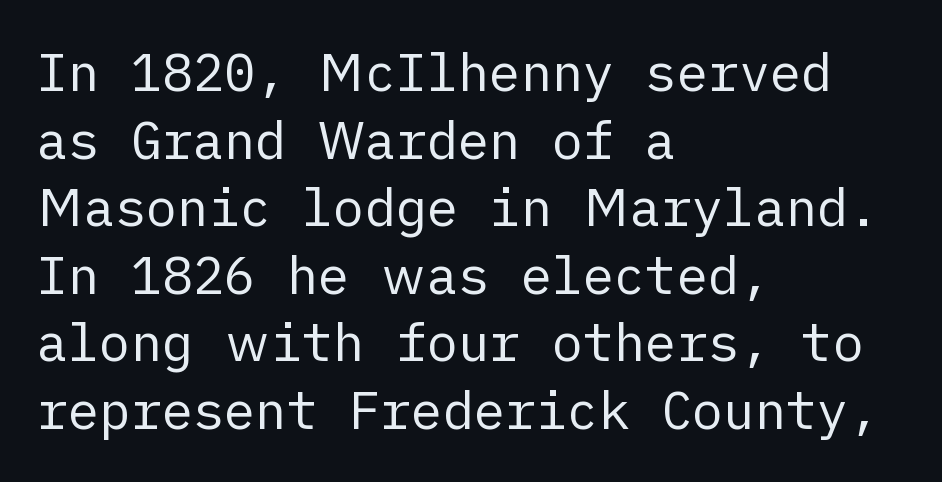
Q: Is the text bold? A: No.
Q: Is the text italic (slanted)? A: No, it is upright.
Q: Is the typeface a serif or a sans-serif typeface? A: Sans-serif.
Q: Is the text underlined? A: No.
Q: How is the paragraph aligned? A: Left-aligned.
Q: Is the spacing between letters normal or unusually wide? A: Normal.
Q: Is the spacing between lines tight, normal or loose? A: Normal.
Q: Width (condensed, normal, or wide)? A: Normal.
Q: Stroke contrast? A: Low.
Q: x-height? A: Medium.
